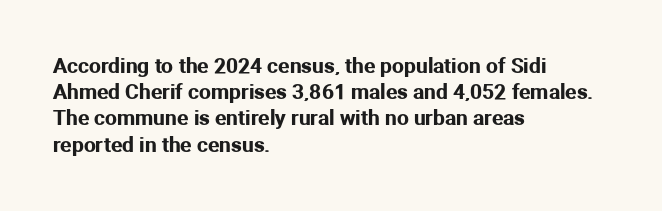
Q: Is the text italic (slanted)? A: No, it is upright.
Q: Is the text underlined? A: No.
Q: How is the paragraph aligned? A: Left-aligned.
Q: Is the spacing between letters normal or unusually wide? A: Normal.
Q: Is the spacing between lines tight, normal or loose? A: Normal.
